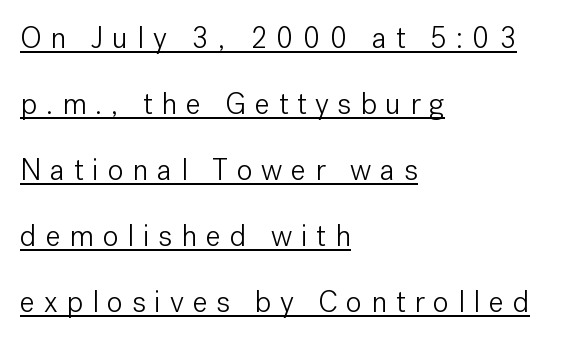
There is plenty of visible air inserted between adjacent glyphs. Think of a printed novel: that variable character pitch is what you see here. Posture: upright roman. Stems here are at most as thick as an everyday book face. This sample is left-justified, so line endings fall wherever the words run out. Classification — sans serif.
